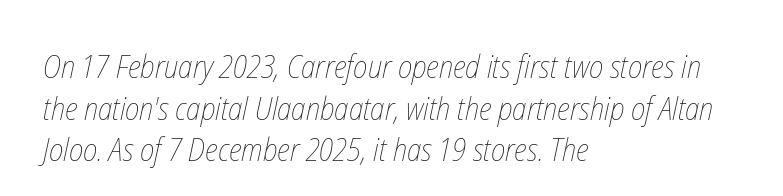
The image shows 32 px thin, condensed type; set left-aligned, normal line spacing (1.3x), normal letter spacing, not underlined; low stroke contrast and a medium x-height.
